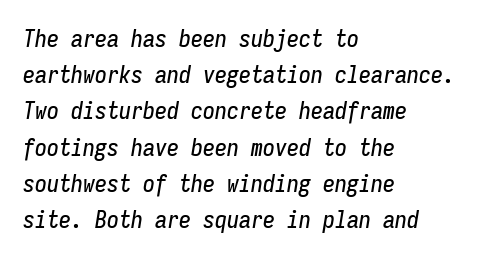
The image shows 24 px text type, italic (leaning right); set left-aligned, normal line spacing (1.51x), normal letter spacing, not underlined.
